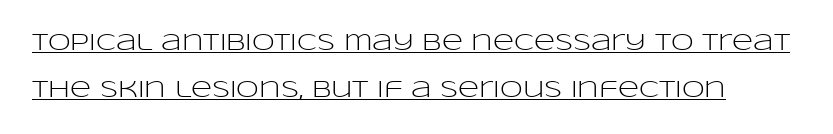
{"italic": "no", "bold": "no", "underline": "yes", "line_spacing": "loose", "line_spacing_ratio": 2.03, "letter_spacing": "normal", "letter_spacing_em": 0.0, "glyph_px": 23}
